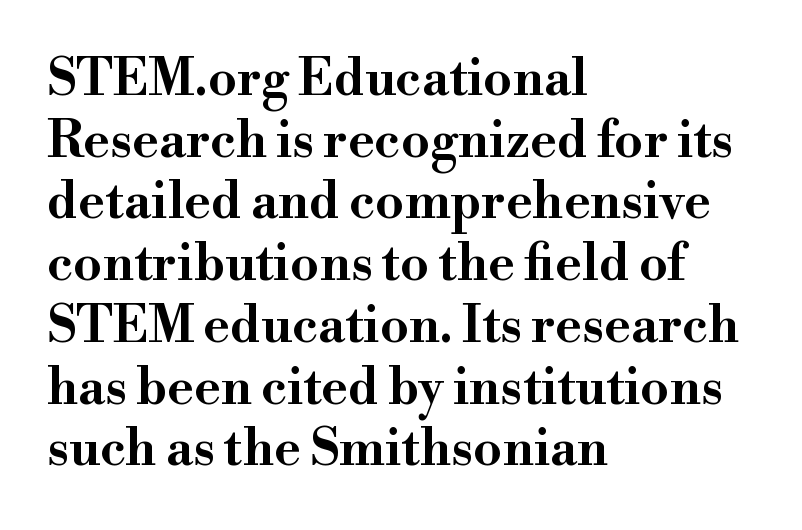
The image shows 51 px wide serif type, upright; set left-aligned, line spacing 1.21x, normal letter spacing, not underlined; high stroke contrast and a small x-height.
